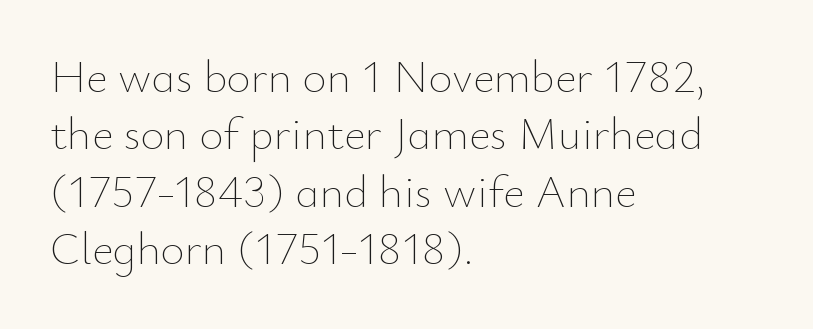
Q: Is the text bold? A: No.
Q: Is the text italic (slanted)? A: No, it is upright.
Q: Is the text underlined? A: No.
Q: How is the paragraph aligned? A: Left-aligned.
Q: Is the spacing between letters normal or unusually wide? A: Normal.
Q: Is the spacing between lines tight, normal or loose? A: Normal.
Q: Width (condensed, normal, or wide)? A: Normal.
Q: Stroke contrast? A: Low.
Q: x-height? A: Small.
Q: Monospaced? A: No.
